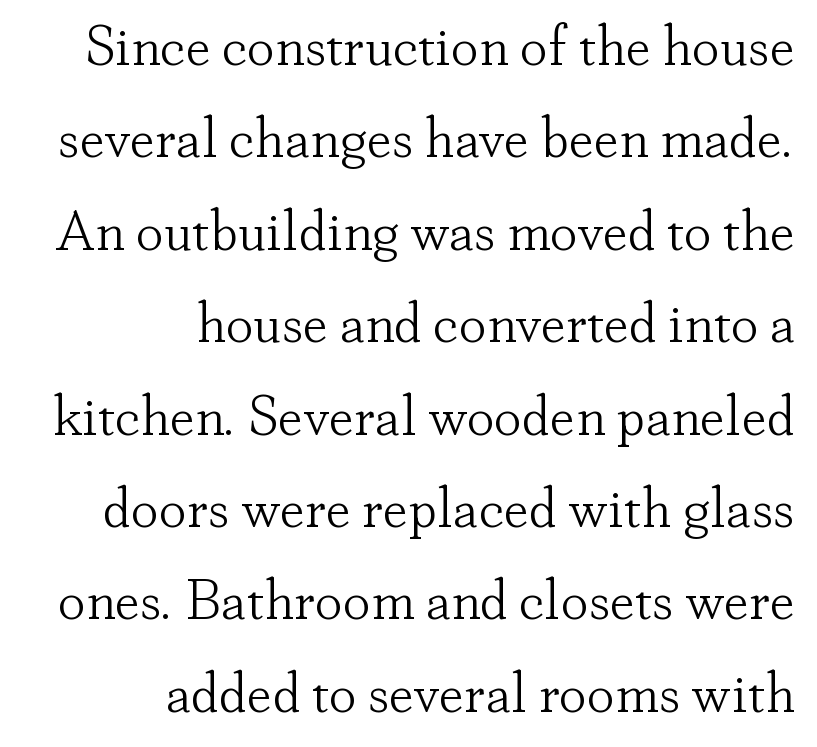
The image shows 56 px light serif type, upright; set right-aligned, normal line spacing (1.65x), normal letter spacing, not underlined; low stroke contrast and a small x-height.
